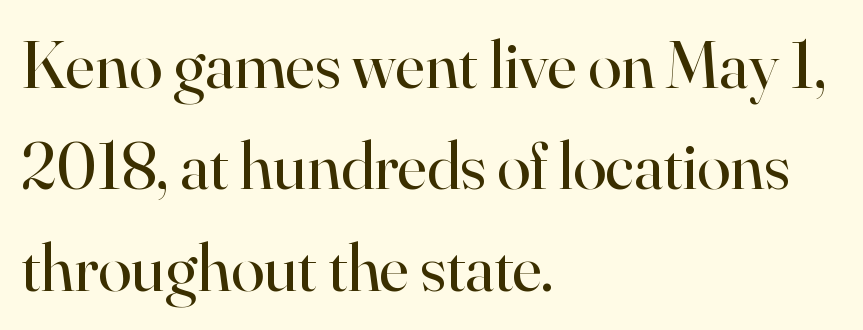
{"serif": "yes", "italic": "no", "bold": "no", "weight": "regular", "width": "normal", "stroke_contrast": "high", "x_height": "small", "monospaced": "no", "underline": "no", "align": "left", "line_spacing": "normal", "line_spacing_ratio": 1.49, "letter_spacing": "normal", "letter_spacing_em": 0.0, "glyph_px": 68}
